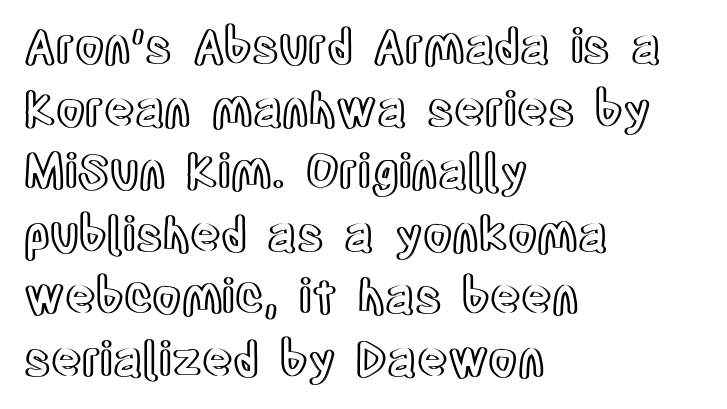
Q: Is the text italic (slanted)? A: No, it is upright.
Q: Is the text underlined? A: No.
Q: How is the paragraph aligned? A: Left-aligned.
Q: Is the spacing between letters normal or unusually wide? A: Normal.
Q: Is the spacing between lines tight, normal or loose? A: Normal.
Q: Width (condensed, normal, or wide)? A: Condensed.
Q: x-height? A: Large.
Q: Monospaced? A: No.
